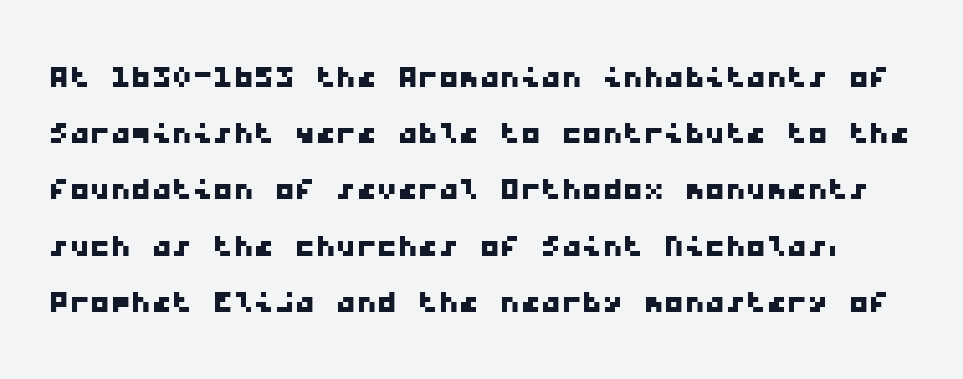
The rendering keeps characters at their native spacing. Each letter, wide or thin by design, is forced into the same width here. How would I describe the line gaps? Plain and ordinary. Beneath every word, the page is bare. These lines are composed in type without serifs.
